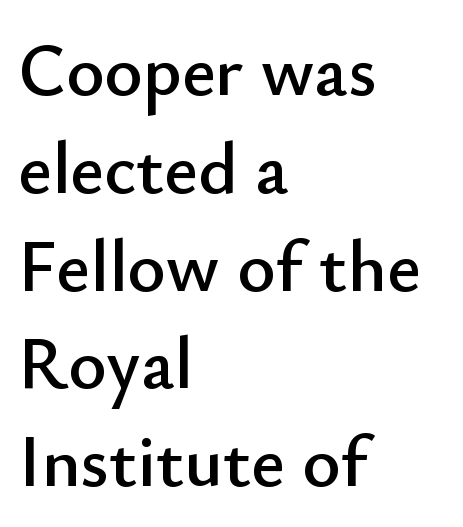
Designer's note — italics off, roman on. Leftover space on each line is placed entirely after the last word. Letter spacing: default. The letters advance in unequal steps, a hallmark of proportional type. Plain, unruled lines of type.
